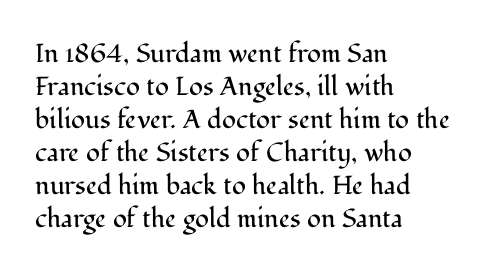
{"italic": "no", "bold": "no", "underline": "no", "align": "left", "line_spacing": "normal", "line_spacing_ratio": 1.27, "letter_spacing": "normal", "letter_spacing_em": 0.0, "glyph_px": 26}
